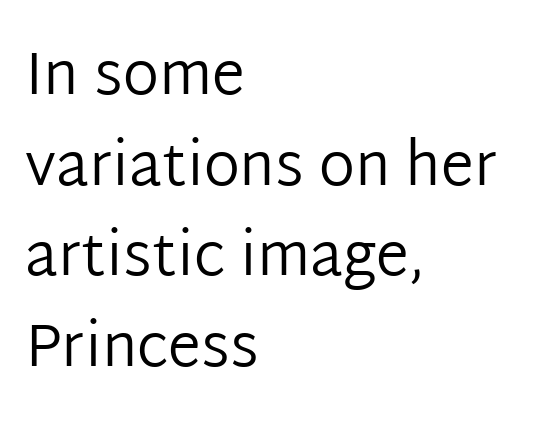
The paragraph shown leans on its left margin. Rendered with straight, roman letterforms. Honestly, there is no underline to notice here at all. Weight: regular or lighter.
